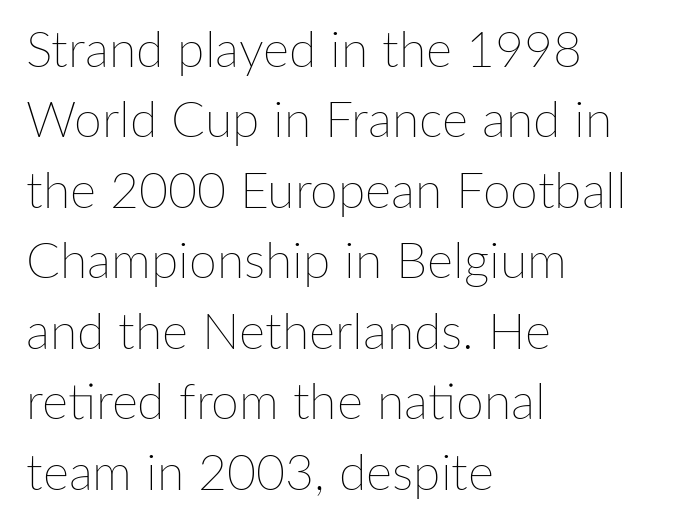
{"italic": "no", "bold": "no", "weight": "thin", "width": "normal", "stroke_contrast": "low", "x_height": "medium", "monospaced": "no", "underline": "no", "align": "left", "line_spacing": "normal", "line_spacing_ratio": 1.41, "letter_spacing": "normal", "letter_spacing_em": 0.0, "glyph_px": 50}
